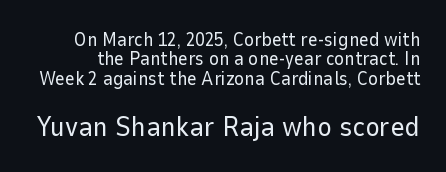
The image shows 28 px regular-weight sans-serif type, upright; set tight line spacing (1.02x), normal letter spacing, not underlined; the second (bottom) block is 1.47x larger; low stroke contrast and a medium x-height.
